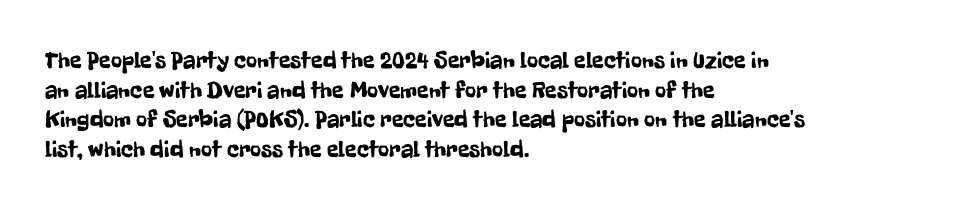
{"italic": "no", "underline": "no", "align": "left", "line_spacing_ratio": 1.23, "letter_spacing": "normal", "letter_spacing_em": 0.0, "glyph_px": 24}
